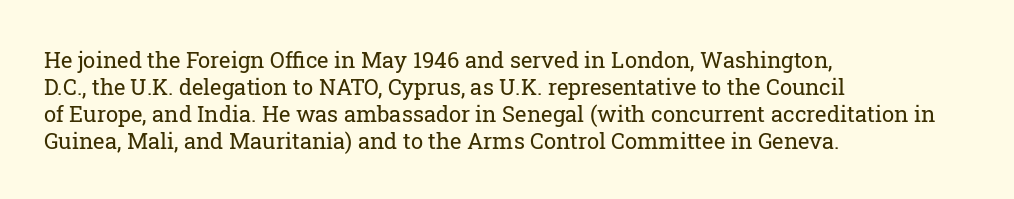
The image shows 22 px text type, upright; set left-aligned, line spacing 1.22x, normal letter spacing, not underlined.
